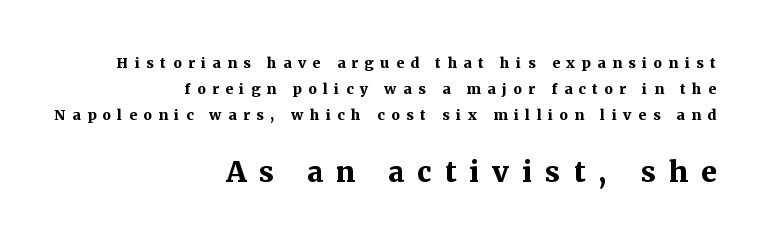
Quick note: underline off. Each letter keeps its own natural width here, so spacing adapts to shape. Each letter's strokes conclude with small projecting serifs. Spacing between characters has been opened up far beyond the box default. In CSS terms this would be text-align: right.
